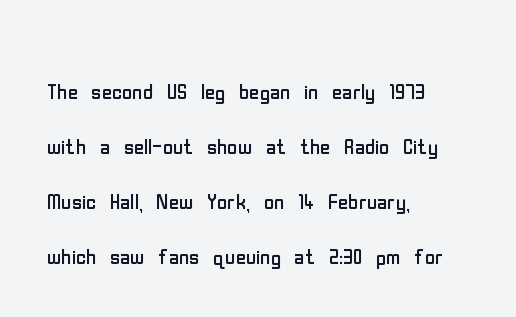
Q: Is the text bold? A: No.
Q: Is the text italic (slanted)? A: No, it is upright.
Q: Is the typeface a serif or a sans-serif typeface? A: Sans-serif.
Q: Is the text underlined? A: No.
Q: How is the paragraph aligned? A: Left-aligned.
Q: Is the spacing between letters normal or unusually wide? A: Normal.
Q: Is the spacing between lines tight, normal or loose? A: Loose.
Q: Width (condensed, normal, or wide)? A: Condensed.
Q: Stroke contrast? A: Low.
Q: x-height? A: Medium.
Q: Monospaced? A: No.
